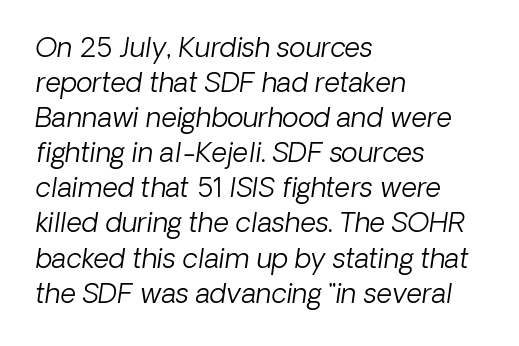
These lines are set flush left with a ragged right edge. Horizontal bands of white between lines are of average thickness. Unbolded letterforms with no extra heft. Words float on clear page, feet unadorned. Notice how the stems are inclined rather than vertical — that's the hallmark of italics.
